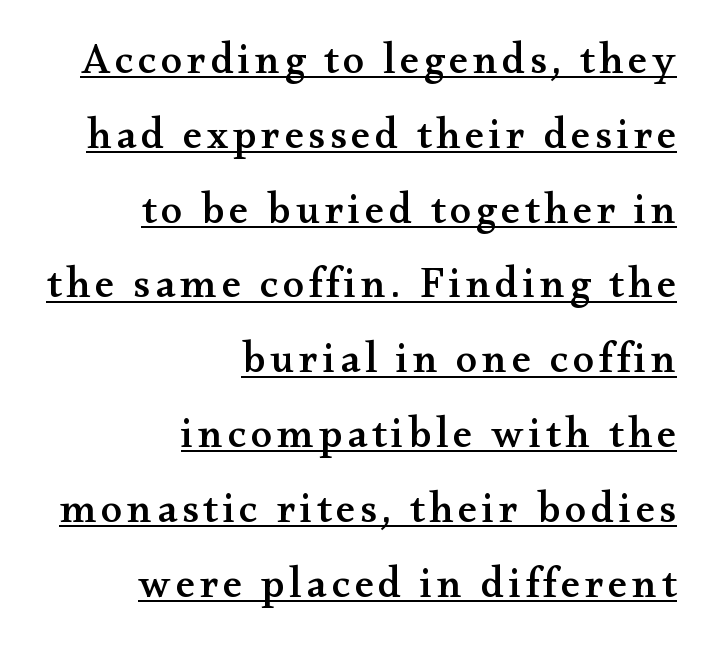
Nope, not italic — everything's standing straight. Is the block centered? No — it sits flush against the right margin. Note: serifs present on the glyphs. Students, observe the line beneath the letters — that is underlining.
